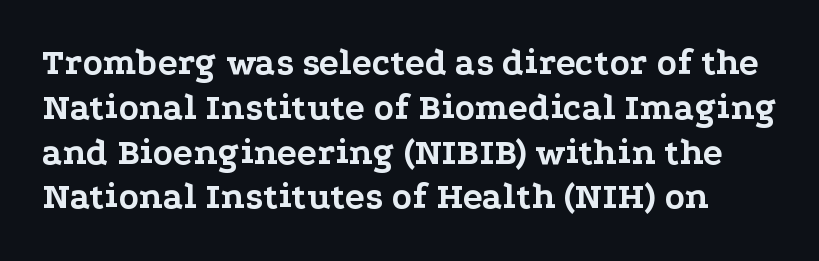
{"serif": "yes", "italic": "no", "bold": "yes", "weight": "bold", "width": "wide", "stroke_contrast": "low", "x_height": "medium", "monospaced": "no", "underline": "no", "line_spacing_ratio": 1.21, "letter_spacing": "normal", "letter_spacing_em": 0.0, "glyph_px": 37}
